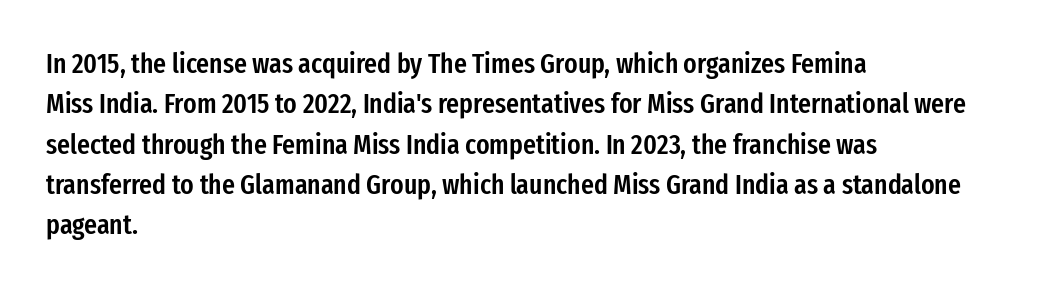
Every character sits straight up, as roman type does. Emphasis by weight is partial: semibold. The passage shown stacks its lines at a standard gap. Underlining? Definitely not there.
